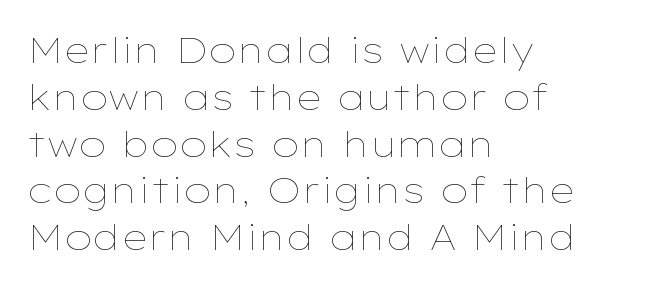
Q: Is the text bold? A: No.
Q: Is the text italic (slanted)? A: No, it is upright.
Q: Is the text underlined? A: No.
Q: How is the paragraph aligned? A: Left-aligned.
Q: Is the spacing between letters normal or unusually wide? A: Normal.
Q: Is the spacing between lines tight, normal or loose? A: Normal.
Q: Width (condensed, normal, or wide)? A: Wide.
Q: Stroke contrast? A: Low.
Q: x-height? A: Medium.
Q: Monospaced? A: No.
